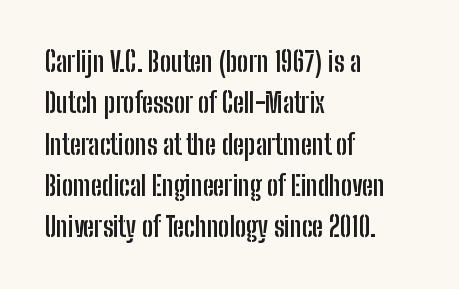
The image shows 27 px bold type, upright; set left-aligned, normal line spacing (1.53x), normal letter spacing, not underlined.
